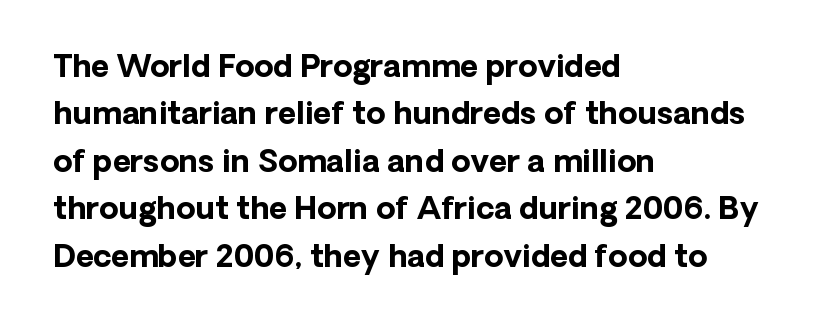
The designer left line spacing at the default. As a designer I'd log this as weight 700, bold. Posture: vertical. These lines are set flush left with a ragged right edge. The foot of each line stays bare and open.
